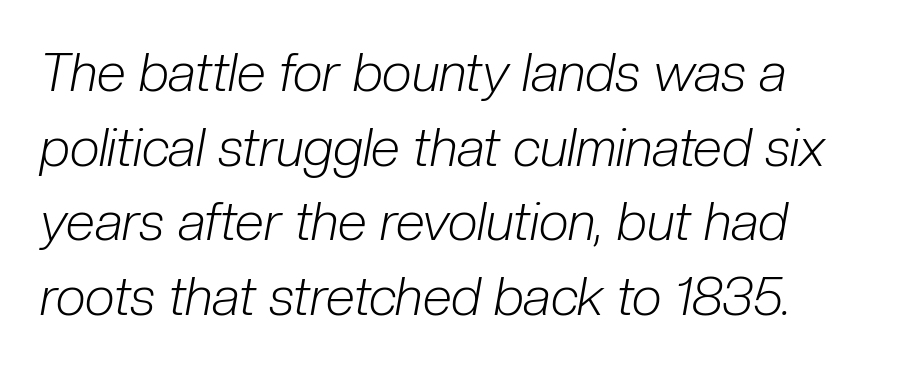
The image shows 53 px light, condensed type, italic (leaning right); set left-aligned, normal line spacing (1.41x), normal letter spacing, not underlined; low stroke contrast and a medium x-height.
